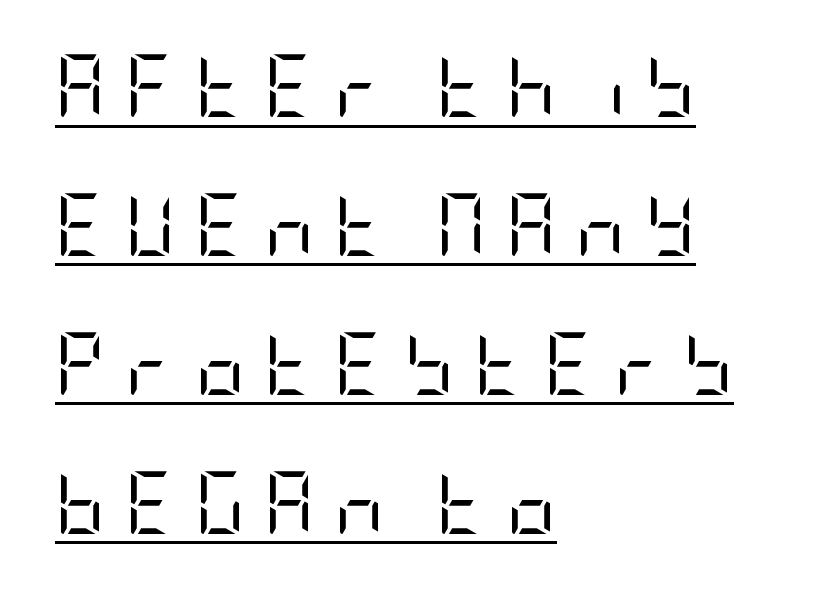
{"serif": "no", "italic": "no", "bold": "no", "weight": "regular", "width": "condensed", "stroke_contrast": "low", "x_height": "large", "underline": "yes", "align": "left", "line_spacing": "loose", "line_spacing_ratio": 2.24, "letter_spacing": "wide", "letter_spacing_em": 0.31, "glyph_px": 62}
